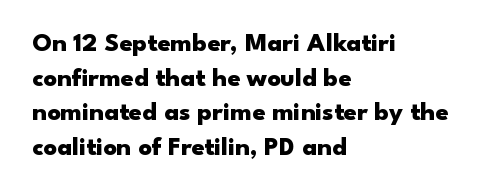
{"italic": "no", "bold": "yes", "underline": "no", "align": "left", "line_spacing": "normal", "line_spacing_ratio": 1.33, "letter_spacing": "normal", "letter_spacing_em": 0.0, "glyph_px": 26}
